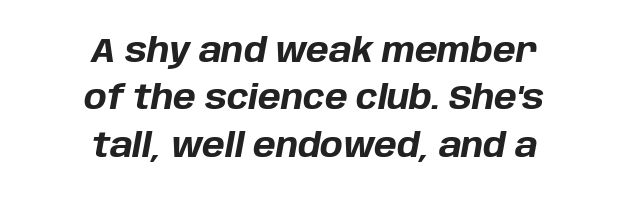
The image shows 34 px bold type, italic (leaning right); set centered, normal line spacing (1.39x), normal letter spacing, not underlined; low stroke contrast and a large x-height.
